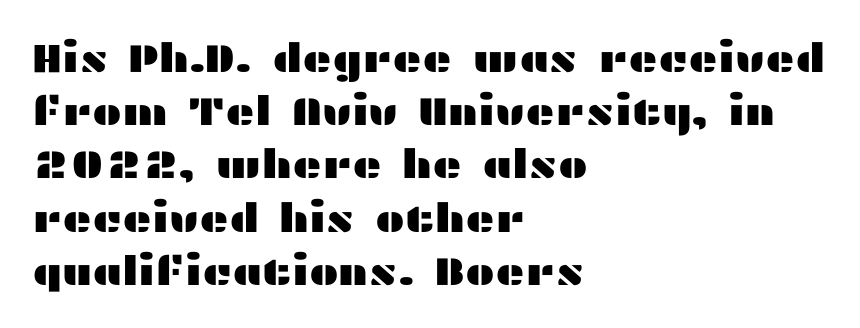
Letter spacing: default. A sans-serif font was chosen for this passage. The letters advance in unequal steps, a hallmark of proportional type. Every stem runs plumb, perpendicular to the baseline.
